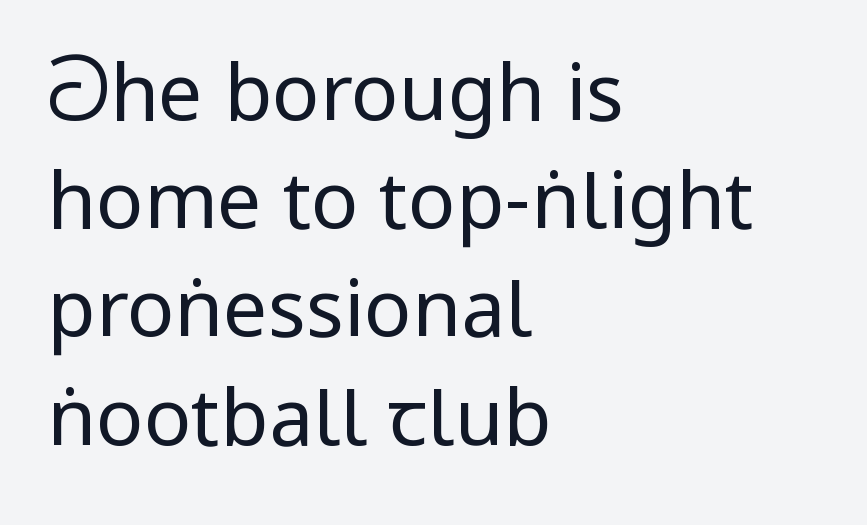
Words appear dense and cohesive because spacing is normal. The passage shown stacks its lines at a standard gap. Where is the straight margin? On the left. The letterforms sit at book weight or below.
